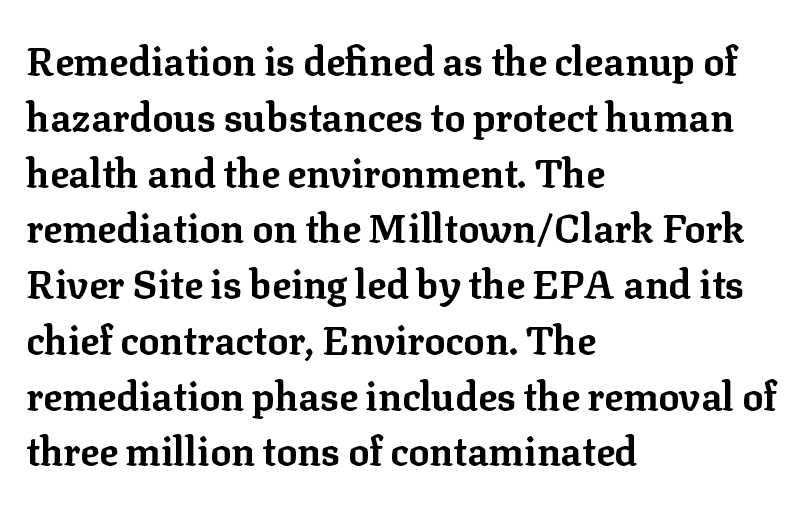
{"serif": "yes", "italic": "no", "bold": "yes", "weight": "bold", "width": "normal", "stroke_contrast": "low", "x_height": "medium", "monospaced": "no", "underline": "no", "align": "left", "line_spacing": "normal", "line_spacing_ratio": 1.43, "letter_spacing": "normal", "letter_spacing_em": 0.0, "glyph_px": 39}
